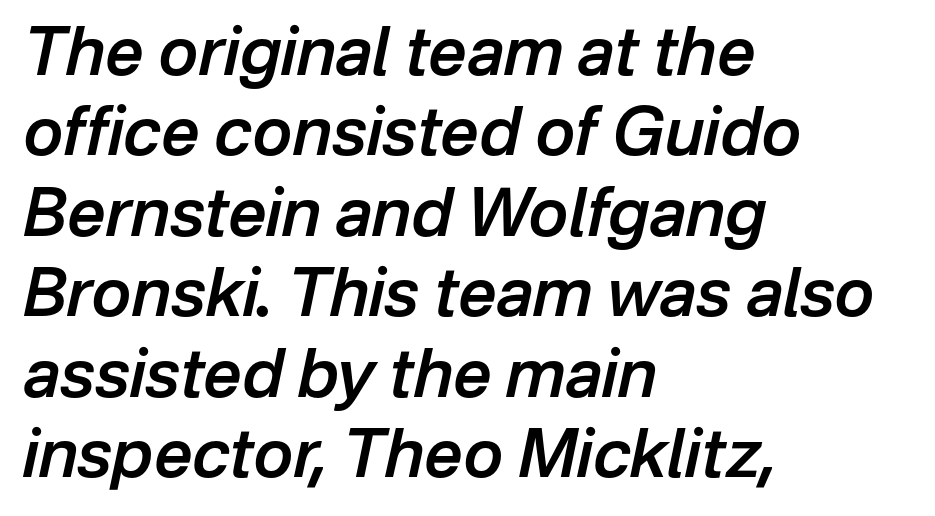
{"italic": "yes", "lean": "right", "slant_degrees": 12, "bold": "semi", "weight": "semibold", "width": "normal", "stroke_contrast": "low", "x_height": "medium", "monospaced": "no", "underline": "no", "align": "left", "line_spacing_ratio": 1.2, "letter_spacing": "normal", "letter_spacing_em": 0.0, "glyph_px": 67}
